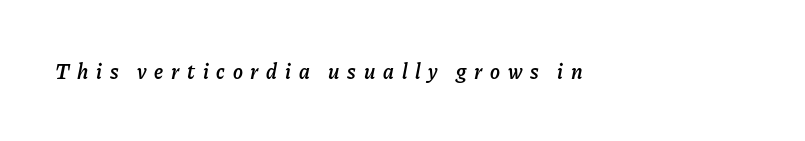
{"italic": "yes", "lean": "right", "slant_degrees": 11, "bold": "semi", "underline": "no", "letter_spacing": "wide", "letter_spacing_em": 0.37, "glyph_px": 21}
